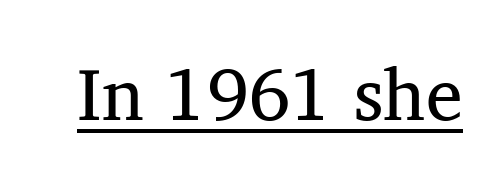
Q: Is the text bold? A: No.
Q: Is the text italic (slanted)? A: No, it is upright.
Q: Is the typeface a serif or a sans-serif typeface? A: Serif.
Q: Is the text underlined? A: Yes.
Q: Is the spacing between letters normal or unusually wide? A: Normal.
Q: Width (condensed, normal, or wide)? A: Normal.
Q: Stroke contrast? A: Medium.
Q: x-height? A: Medium.
Q: Monospaced? A: No.
